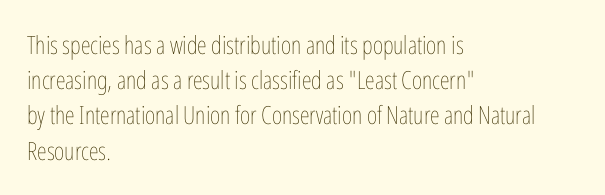
The image shows 25 px text type, upright; set left-aligned, normal line spacing (1.41x), normal letter spacing, not underlined.
